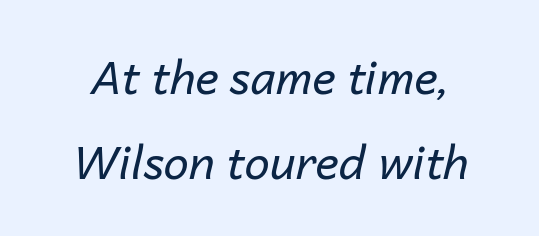
The image shows 45 px regular-weight type, italic (leaning right); set line spacing 1.88x, normal letter spacing, not underlined; low stroke contrast and a medium x-height.
